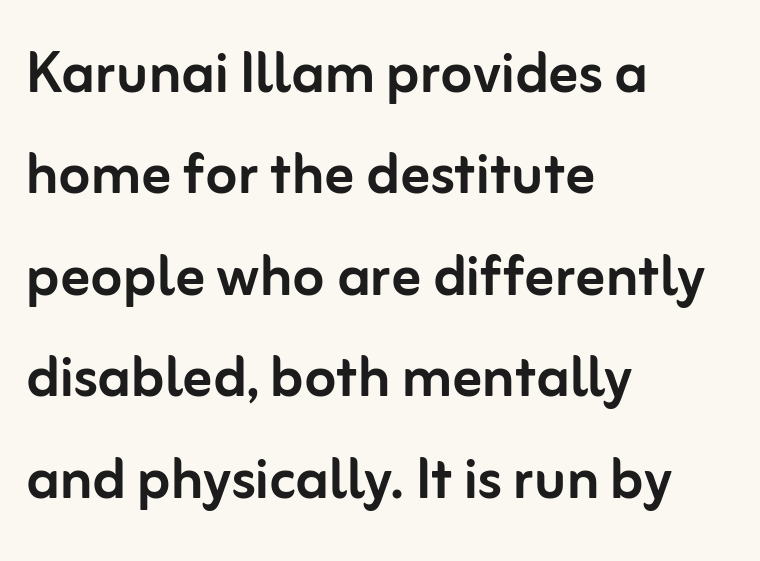
Q: Is the text italic (slanted)? A: No, it is upright.
Q: Is the typeface a serif or a sans-serif typeface? A: Sans-serif.
Q: Is the text underlined? A: No.
Q: How is the paragraph aligned? A: Left-aligned.
Q: Is the spacing between letters normal or unusually wide? A: Normal.
Q: Is the spacing between lines tight, normal or loose? A: Normal.
Q: Width (condensed, normal, or wide)? A: Normal.
Q: Stroke contrast? A: Low.
Q: x-height? A: Medium.
Q: Monospaced? A: No.
